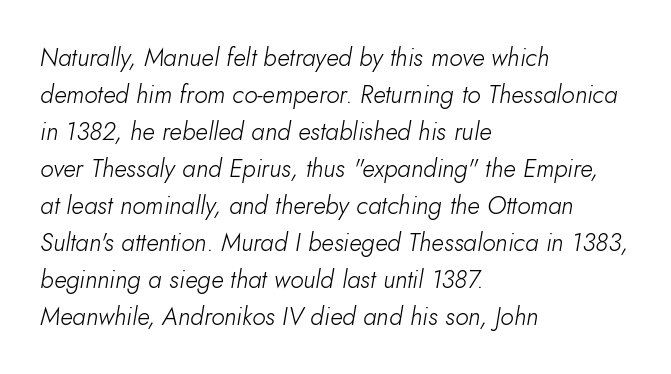
The image shows 25 px text type, italic (leaning right); set left-aligned, normal line spacing (1.48x), normal letter spacing, not underlined.
